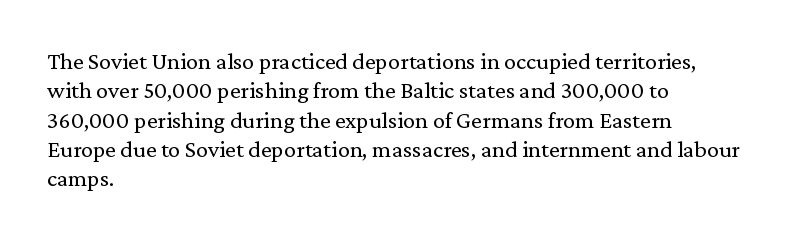
Q: Is the text bold? A: No.
Q: Is the text italic (slanted)? A: No, it is upright.
Q: Is the text underlined? A: No.
Q: How is the paragraph aligned? A: Left-aligned.
Q: Is the spacing between letters normal or unusually wide? A: Normal.
